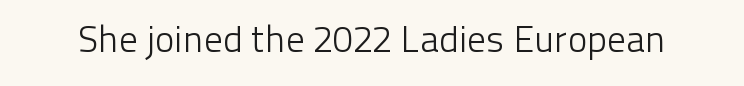
{"serif": "no", "italic": "no", "bold": "no", "weight": "light", "width": "normal", "stroke_contrast": "low", "x_height": "medium", "monospaced": "no", "underline": "no", "letter_spacing": "normal", "letter_spacing_em": 0.0, "glyph_px": 37}
